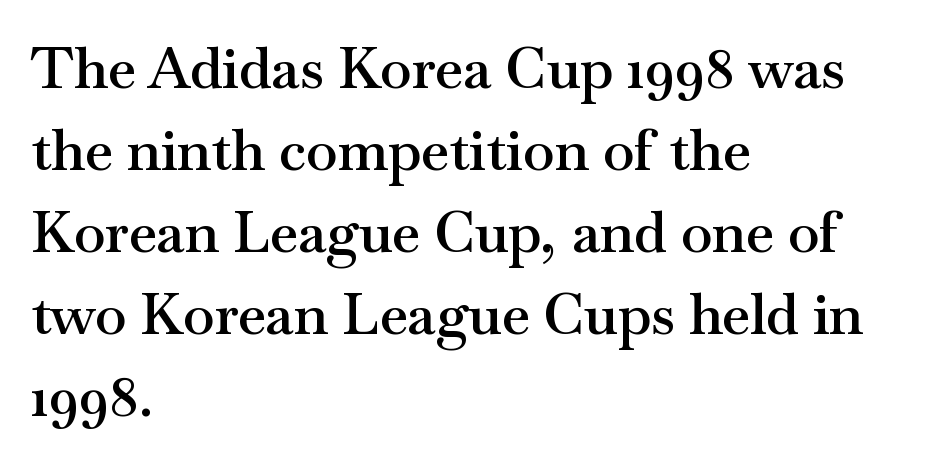
Q: Is the text bold? A: Semi-bold.
Q: Is the text italic (slanted)? A: No, it is upright.
Q: Is the typeface a serif or a sans-serif typeface? A: Serif.
Q: Is the text underlined? A: No.
Q: How is the paragraph aligned? A: Left-aligned.
Q: Is the spacing between letters normal or unusually wide? A: Normal.
Q: Is the spacing between lines tight, normal or loose? A: Normal.
Q: Width (condensed, normal, or wide)? A: Wide.
Q: Stroke contrast? A: Medium.
Q: x-height? A: Small.
Q: Monospaced? A: No.
